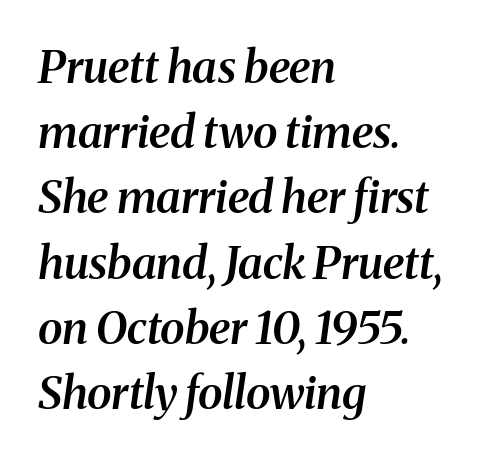
Q: Is the text bold? A: Semi-bold.
Q: Is the text italic (slanted)? A: Yes, it leans right by about 8 degrees.
Q: Is the typeface a serif or a sans-serif typeface? A: Serif.
Q: Is the text underlined? A: No.
Q: How is the paragraph aligned? A: Left-aligned.
Q: Is the spacing between letters normal or unusually wide? A: Normal.
Q: Is the spacing between lines tight, normal or loose? A: Normal.
Q: Width (condensed, normal, or wide)? A: Normal.
Q: Stroke contrast? A: Medium.
Q: x-height? A: Medium.
Q: Monospaced? A: No.
